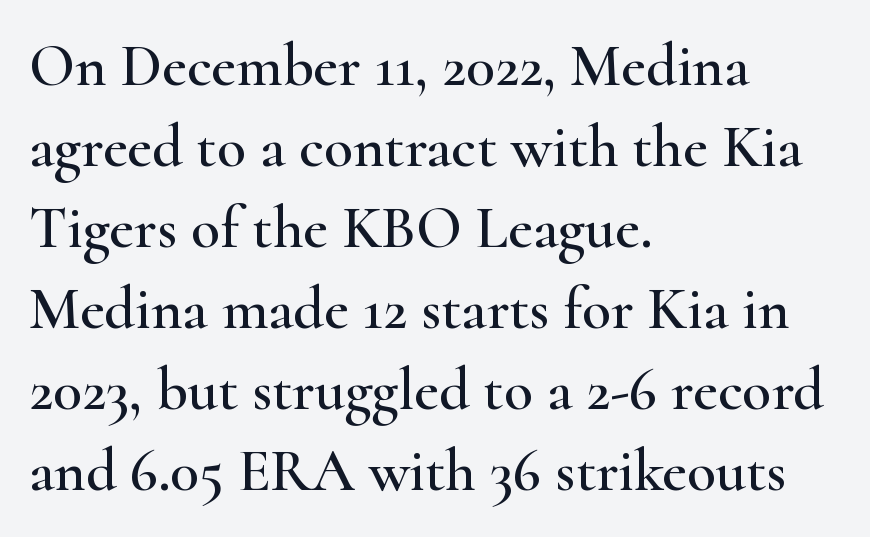
To sum up the face: it has serifs. Every row of glyphs begins at an identical x-position on the left. If you drew a line through each stem, it would be perfectly vertical. Is the letter spacing exaggerated? No — it looks like the ordinary default. Summary of vertical rhythm: regular, with standard interline spacing.
